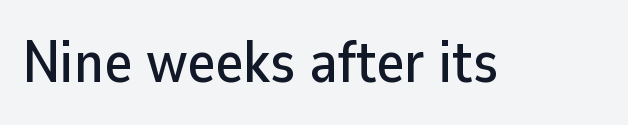
Q: Is the text italic (slanted)? A: No, it is upright.
Q: Is the typeface a serif or a sans-serif typeface? A: Sans-serif.
Q: Is the text underlined? A: No.
Q: Is the spacing between letters normal or unusually wide? A: Normal.
Q: Width (condensed, normal, or wide)? A: Normal.
Q: Stroke contrast? A: Low.
Q: x-height? A: Medium.
Q: Monospaced? A: No.
